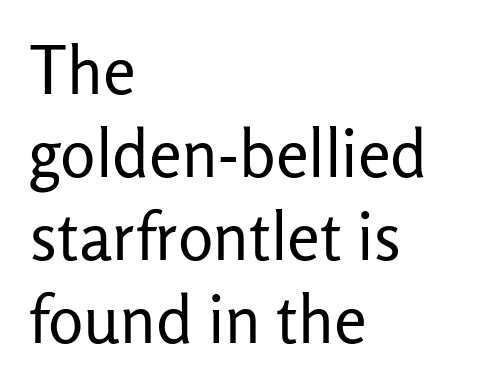
Q: Is the text bold? A: No.
Q: Is the text italic (slanted)? A: No, it is upright.
Q: Is the typeface a serif or a sans-serif typeface? A: Sans-serif.
Q: Is the text underlined? A: No.
Q: How is the paragraph aligned? A: Left-aligned.
Q: Is the spacing between letters normal or unusually wide? A: Normal.
Q: Is the spacing between lines tight, normal or loose? A: Normal.
Q: Width (condensed, normal, or wide)? A: Normal.
Q: Stroke contrast? A: Low.
Q: x-height? A: Medium.
Q: Monospaced? A: No.
